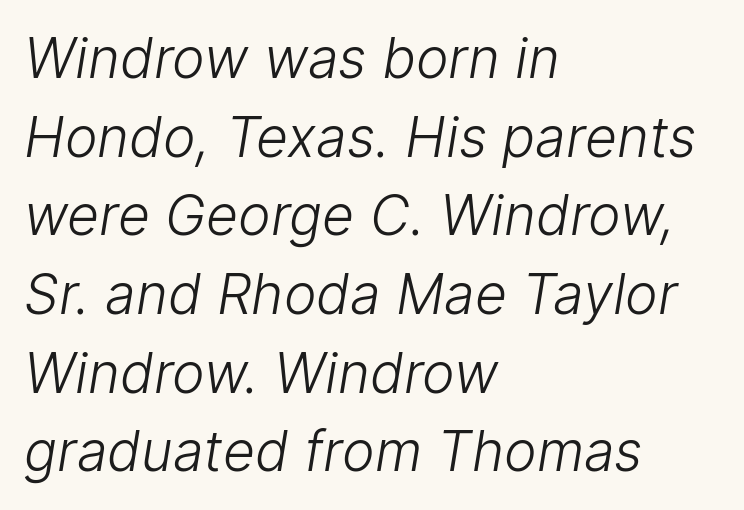
Q: Is the text bold? A: No.
Q: Is the typeface a serif or a sans-serif typeface? A: Sans-serif.
Q: Is the text underlined? A: No.
Q: How is the paragraph aligned? A: Left-aligned.
Q: Is the spacing between letters normal or unusually wide? A: Normal.
Q: Is the spacing between lines tight, normal or loose? A: Normal.
Q: Width (condensed, normal, or wide)? A: Normal.
Q: Stroke contrast? A: Low.
Q: x-height? A: Medium.
Q: Monospaced? A: No.
